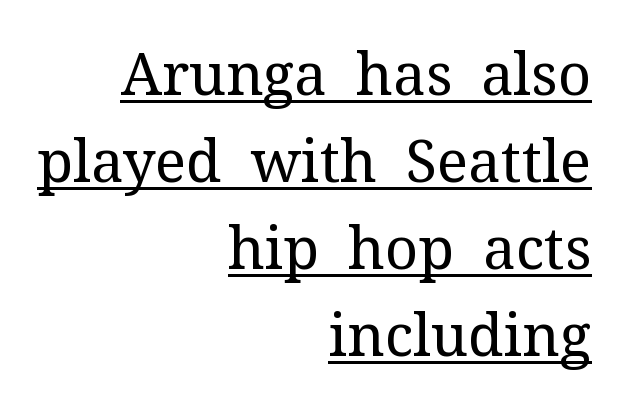
Q: Is the text bold? A: No.
Q: Is the text italic (slanted)? A: No, it is upright.
Q: Is the typeface a serif or a sans-serif typeface? A: Serif.
Q: Is the text underlined? A: Yes.
Q: How is the paragraph aligned? A: Right-aligned.
Q: Is the spacing between letters normal or unusually wide? A: Normal.
Q: Is the spacing between lines tight, normal or loose? A: Normal.
Q: Width (condensed, normal, or wide)? A: Normal.
Q: Stroke contrast? A: Medium.
Q: x-height? A: Medium.
Q: Monospaced? A: No.
